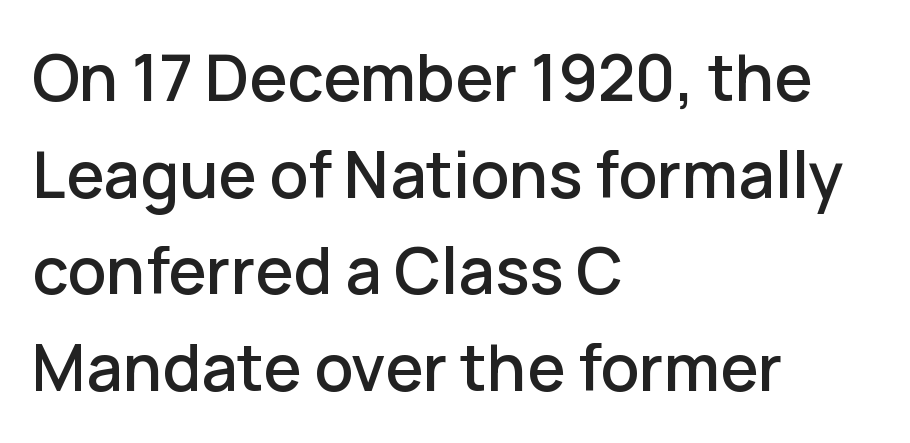
Q: Is the text italic (slanted)? A: No, it is upright.
Q: Is the typeface a serif or a sans-serif typeface? A: Sans-serif.
Q: Is the text underlined? A: No.
Q: How is the paragraph aligned? A: Left-aligned.
Q: Is the spacing between letters normal or unusually wide? A: Normal.
Q: Is the spacing between lines tight, normal or loose? A: Normal.
Q: Width (condensed, normal, or wide)? A: Normal.
Q: Stroke contrast? A: Low.
Q: x-height? A: Medium.
Q: Monospaced? A: No.
